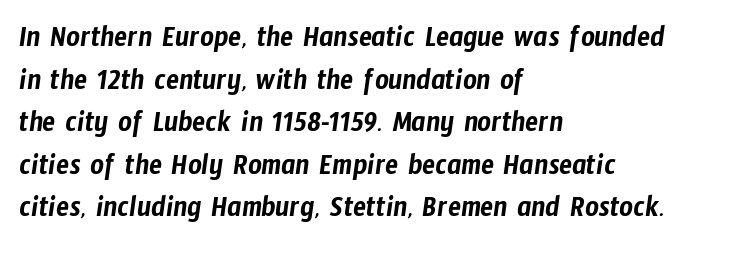
The image shows 30 px condensed sans-serif type; set left-aligned, normal line spacing (1.42x), normal letter spacing, not underlined; low stroke contrast and a medium x-height.
